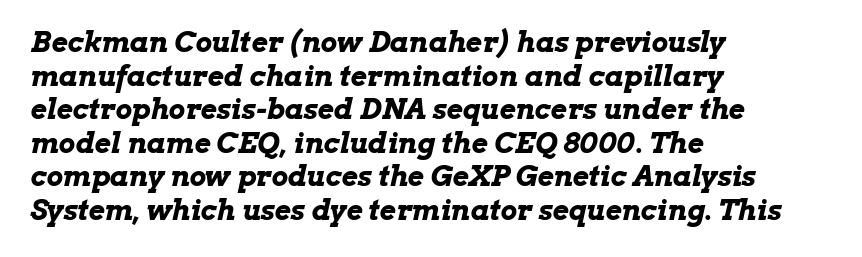
Q: Is the text bold? A: Yes.
Q: Is the text italic (slanted)? A: Yes, it leans right by about 13 degrees.
Q: Is the text underlined? A: No.
Q: How is the paragraph aligned? A: Left-aligned.
Q: Is the spacing between letters normal or unusually wide? A: Normal.
Q: Width (condensed, normal, or wide)? A: Wide.
Q: Stroke contrast? A: Low.
Q: x-height? A: Medium.
Q: Monospaced? A: No.
